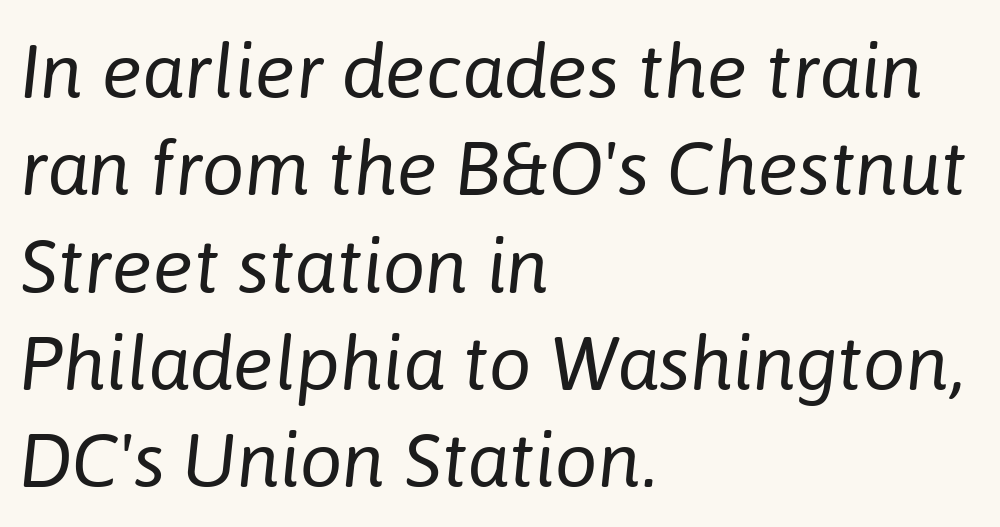
These lines sit exactly where default settings would place them. Caption: multi-line text, flush left, ragged right. Italic? Definitely — the glyphs are oblique. The letters advance in unequal steps, a hallmark of proportional type. No extra ink here — the face is not bold. Descenders are the only things crossing below the line.
